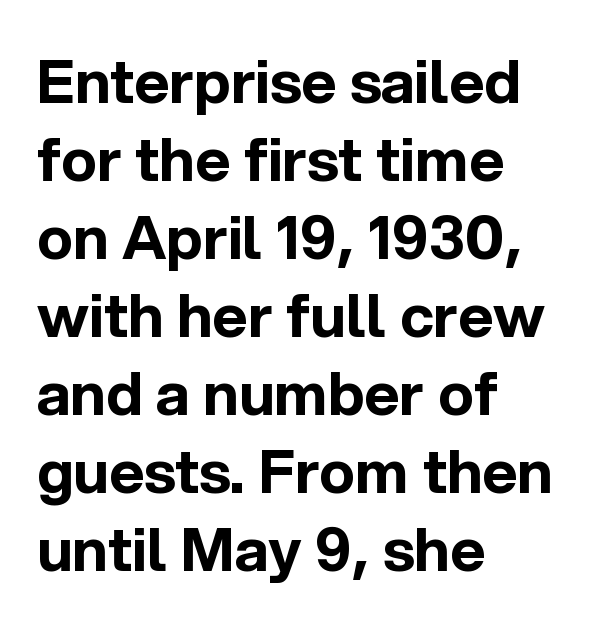
The image shows 60 px bold sans-serif type, upright; set left-aligned, normal line spacing (1.3x), normal letter spacing, not underlined; a medium x-height.
